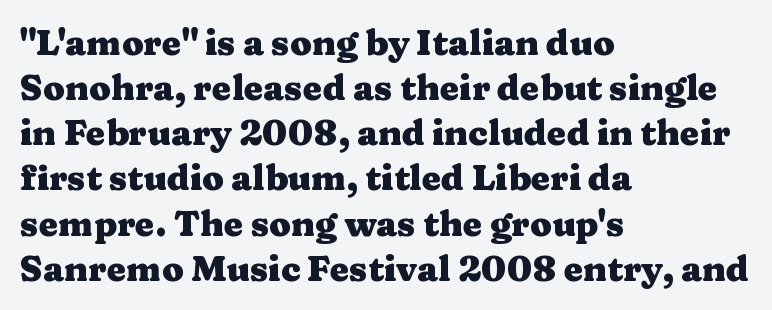
Q: Is the text bold? A: Yes.
Q: Is the text italic (slanted)? A: No, it is upright.
Q: Is the typeface a serif or a sans-serif typeface? A: Serif.
Q: Is the text underlined? A: No.
Q: How is the paragraph aligned? A: Left-aligned.
Q: Is the spacing between letters normal or unusually wide? A: Normal.
Q: Is the spacing between lines tight, normal or loose? A: Normal.
Q: Width (condensed, normal, or wide)? A: Wide.
Q: Stroke contrast? A: Medium.
Q: x-height? A: Medium.
Q: Monospaced? A: No.
